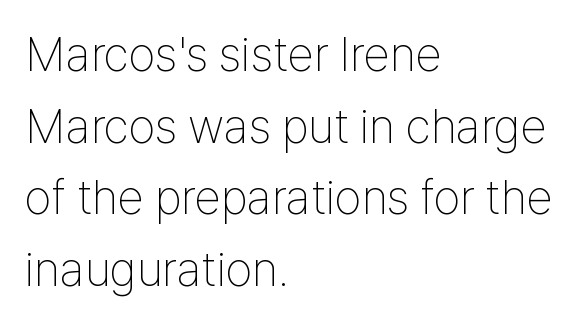
The typesetter chose a ragged-right arrangement here. Ink coverage per letter is moderate at most. Unlike italic type, these characters show no tilt at all. The passage shown is not underscored anywhere. Leading: standard. Is this a fixed-width face? No — the glyphs have proportional, varying widths.
